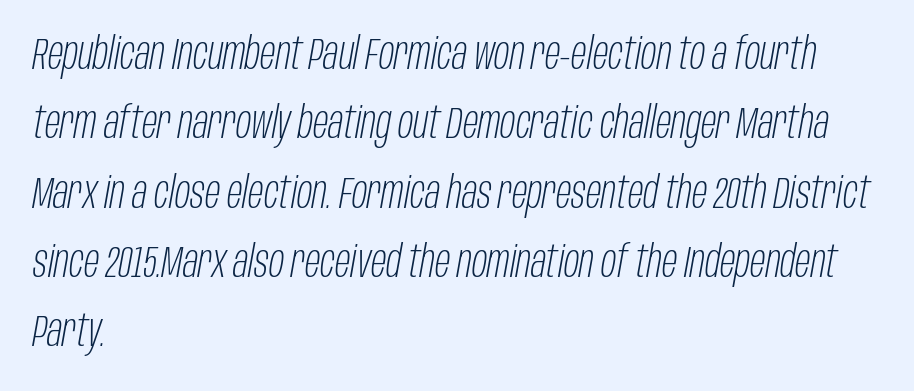
Q: Is the text bold? A: No.
Q: Is the text italic (slanted)? A: Yes, it leans right by about 10 degrees.
Q: Is the text underlined? A: No.
Q: How is the paragraph aligned? A: Left-aligned.
Q: Is the spacing between letters normal or unusually wide? A: Normal.
Q: Is the spacing between lines tight, normal or loose? A: Normal.
Q: Width (condensed, normal, or wide)? A: Condensed.
Q: Stroke contrast? A: Low.
Q: x-height? A: Large.
Q: Monospaced? A: No.
